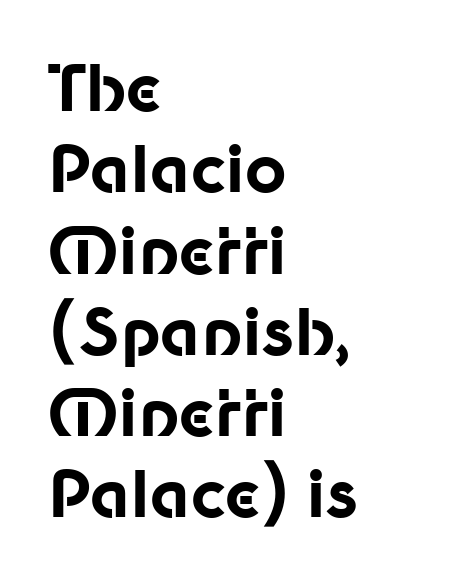
Q: Is the text bold? A: Yes.
Q: Is the text italic (slanted)? A: No, it is upright.
Q: Is the typeface a serif or a sans-serif typeface? A: Sans-serif.
Q: Is the text underlined? A: No.
Q: How is the paragraph aligned? A: Left-aligned.
Q: Is the spacing between letters normal or unusually wide? A: Normal.
Q: Is the spacing between lines tight, normal or loose? A: Normal.
Q: Width (condensed, normal, or wide)? A: Normal.
Q: Stroke contrast? A: Low.
Q: x-height? A: Medium.
Q: Monospaced? A: No.
